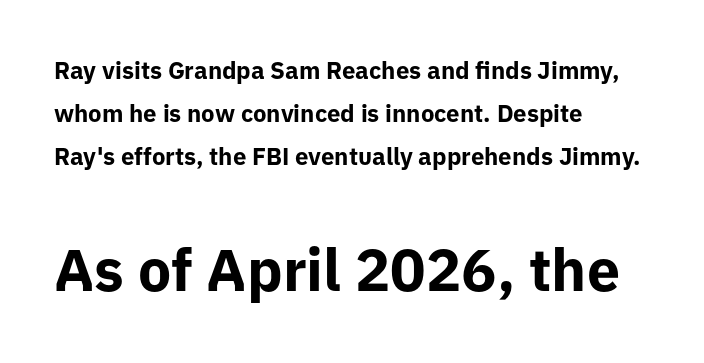
Is there any slant? The stems are plumb. These lines are set flush left with a ragged right edge. A dark, heavy texture on the line: the type is bold. Lines of text with bare space underneath. The rendering keeps characters at their native spacing. This is sans-serif lettering, the kind often seen on screens and signage.
